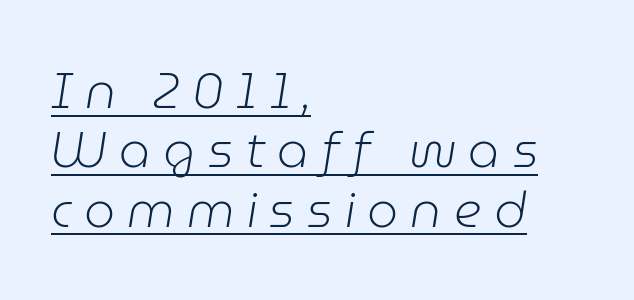
The rag falls on the right side of this text block. A light-to-regular cut is what we see here. This rendering widens character spacing well past its baseline value. Character widths vary here, with narrow letters taking less room than wide ones.
